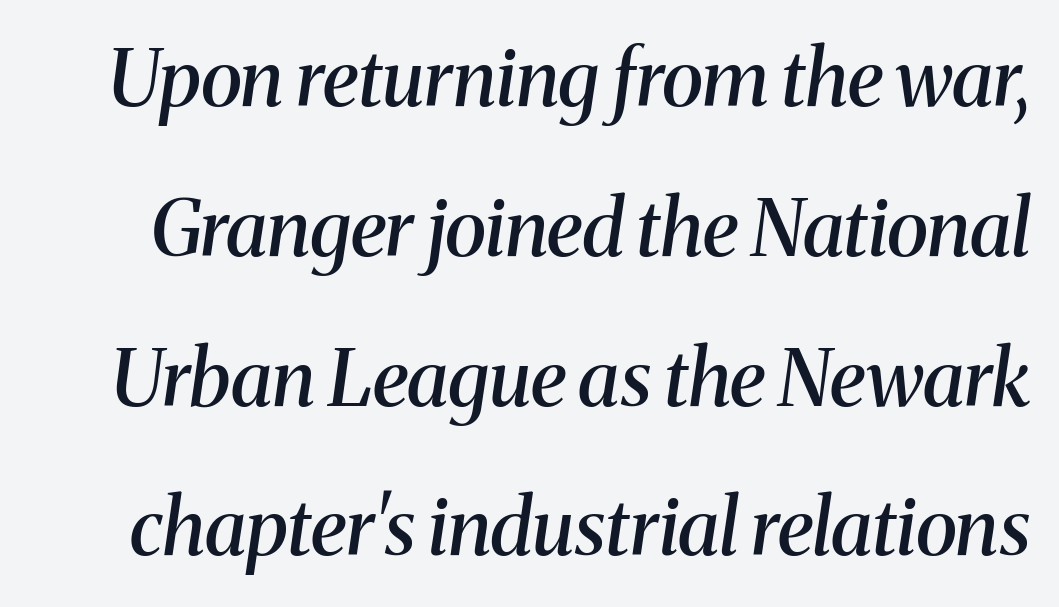
Q: Is the text bold? A: Semi-bold.
Q: Is the text italic (slanted)? A: Yes, it leans right by about 8 degrees.
Q: Is the typeface a serif or a sans-serif typeface? A: Serif.
Q: Is the text underlined? A: No.
Q: Is the spacing between letters normal or unusually wide? A: Normal.
Q: Is the spacing between lines tight, normal or loose? A: Loose.
Q: Width (condensed, normal, or wide)? A: Normal.
Q: Stroke contrast? A: Medium.
Q: x-height? A: Medium.
Q: Monospaced? A: No.
